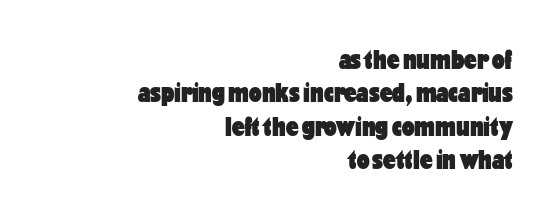
Q: Is the text bold? A: Yes.
Q: Is the text italic (slanted)? A: No, it is upright.
Q: Is the typeface a serif or a sans-serif typeface? A: Sans-serif.
Q: Is the text underlined? A: No.
Q: How is the paragraph aligned? A: Right-aligned.
Q: Is the spacing between letters normal or unusually wide? A: Normal.
Q: Width (condensed, normal, or wide)? A: Condensed.
Q: Stroke contrast? A: Low.
Q: x-height? A: Medium.
Q: Monospaced? A: No.
